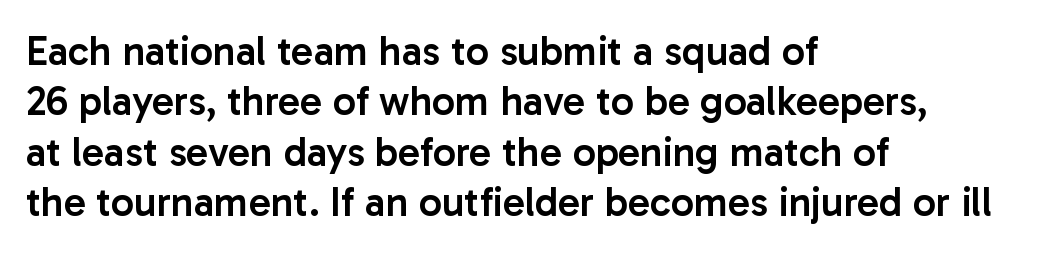
Q: Is the text bold? A: Semi-bold.
Q: Is the text italic (slanted)? A: No, it is upright.
Q: Is the typeface a serif or a sans-serif typeface? A: Sans-serif.
Q: Is the text underlined? A: No.
Q: How is the paragraph aligned? A: Left-aligned.
Q: Is the spacing between letters normal or unusually wide? A: Normal.
Q: Width (condensed, normal, or wide)? A: Normal.
Q: Stroke contrast? A: Low.
Q: x-height? A: Medium.
Q: Monospaced? A: No.
